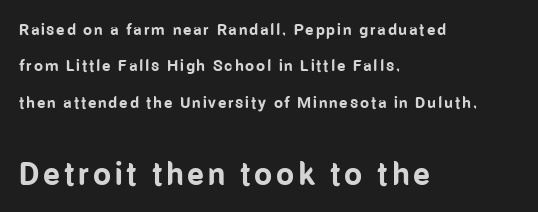
The type family on display is of the sans-serif kind. Compared with typical paragraphs, the rows here are farther apart. A typesetter would call this proportional, since set widths differ per character. Visually the block forms a straight wall on the left and a jagged coastline on the right. Nope, not italic — everything's standing straight. Descender tails drop into unmarked territory.
